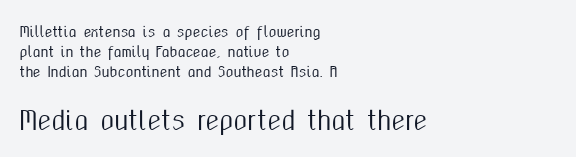
Q: Is the text italic (slanted)? A: No, it is upright.
Q: Is the text underlined? A: No.
Q: How is the paragraph aligned? A: Left-aligned.
Q: Is the spacing between letters normal or unusually wide? A: Normal.
Q: Is the spacing between lines tight, normal or loose? A: Normal.
Q: Which block of text is set in a larger size, the first (top) or the second (bottom)? A: The second (bottom) one.
